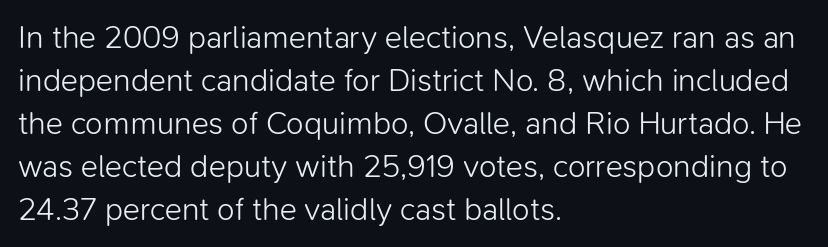
It's the straight-up-and-down kind of type. The rows are spaced the way most documents space them. The typesetter chose a ragged-right arrangement here. The space beneath each line is pristine and unruled. Words appear dense and cohesive because spacing is normal. Check where the strokes stop: nothing finishes them off — pure sans.
